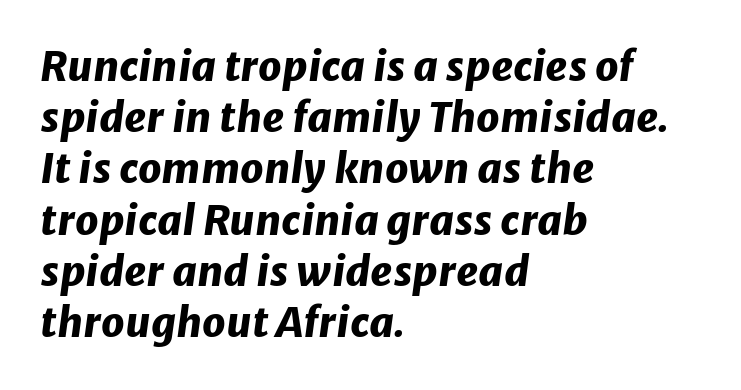
Pretty heavy lettering here — definitely bold. The rendering uses natural spacing where letterforms have individual widths. The letters are slanted; this is an italic face. This rendering uses left alignment, leaving the right contour irregular. Words float on clear page, feet unadorned. Each new line begins a customary step beneath the previous one.
